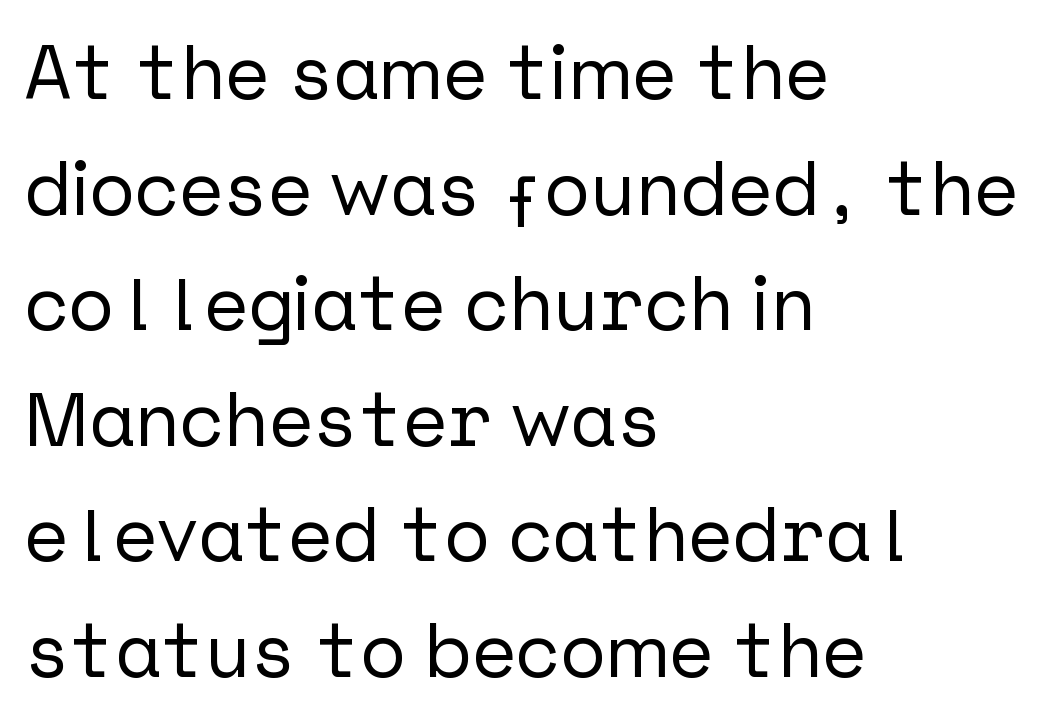
Q: Is the text italic (slanted)? A: No, it is upright.
Q: Is the typeface a serif or a sans-serif typeface? A: Sans-serif.
Q: Is the text underlined? A: No.
Q: How is the paragraph aligned? A: Left-aligned.
Q: Is the spacing between letters normal or unusually wide? A: Normal.
Q: Is the spacing between lines tight, normal or loose? A: Normal.
Q: Width (condensed, normal, or wide)? A: Normal.
Q: Stroke contrast? A: Low.
Q: x-height? A: Medium.
